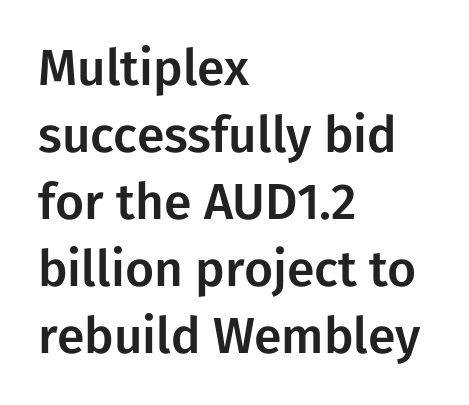
This sample keeps an unexceptional amount of space between lines. Every character sits straight up, as roman type does. Observe the absence of serifs on each vertical stroke in this sample. If you drew a ruler down the left edge, every line would touch it. Each row of text sits above clean, open space. Character widths vary here, with narrow letters taking less room than wide ones.
